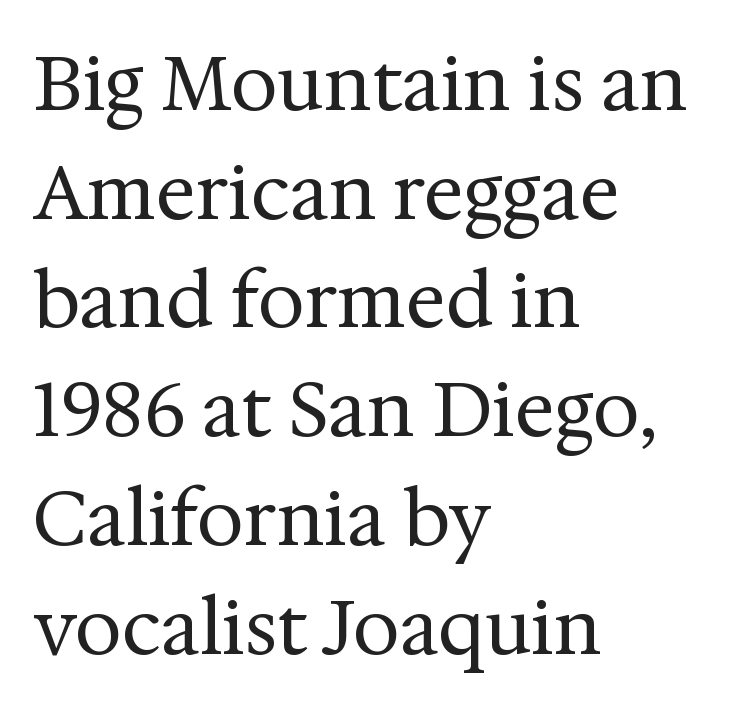
{"serif": "yes", "italic": "no", "bold": "no", "weight": "regular", "width": "normal", "stroke_contrast": "medium", "x_height": "medium", "monospaced": "no", "underline": "no", "align": "left", "line_spacing": "normal", "line_spacing_ratio": 1.45, "letter_spacing": "normal", "letter_spacing_em": 0.0, "glyph_px": 75}
